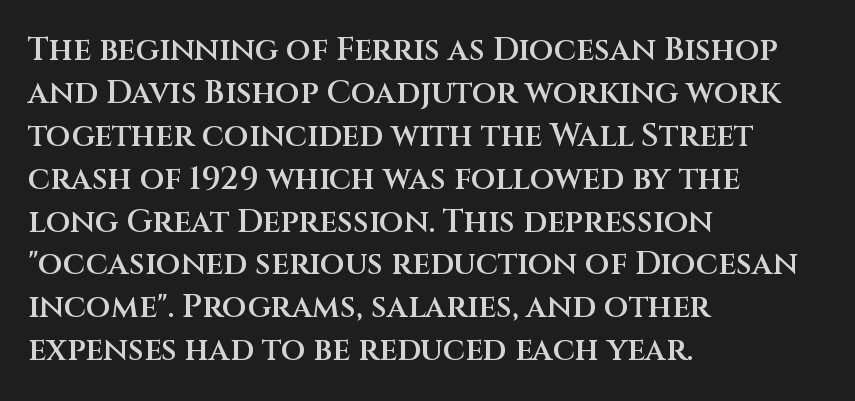
{"serif": "no", "italic": "no", "bold": "semi", "weight": "semibold", "width": "normal", "stroke_contrast": "medium", "x_height": "large", "monospaced": "no", "underline": "no", "align": "left", "line_spacing": "normal", "line_spacing_ratio": 1.34, "letter_spacing": "normal", "letter_spacing_em": 0.0, "glyph_px": 32}
